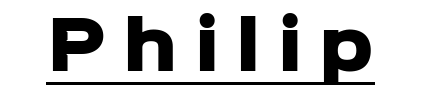
Q: Is the text bold? A: Yes.
Q: Is the text italic (slanted)? A: No, it is upright.
Q: Is the typeface a serif or a sans-serif typeface? A: Sans-serif.
Q: Is the text underlined? A: Yes.
Q: Is the spacing between letters normal or unusually wide? A: Unusually wide.
Q: Width (condensed, normal, or wide)? A: Normal.
Q: Stroke contrast? A: Low.
Q: x-height? A: Medium.
Q: Monospaced? A: No.
